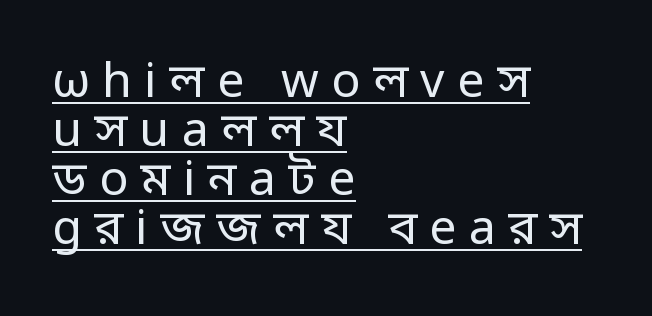
The rendering uses natural spacing where letterforms have individual widths. This is the regular roman posture of the typeface. Is the letter spacing exaggerated? Yes — the characters are pushed far apart. The typeface chosen for these lines omits serifs. The lines are packed closely together with very little leading.
